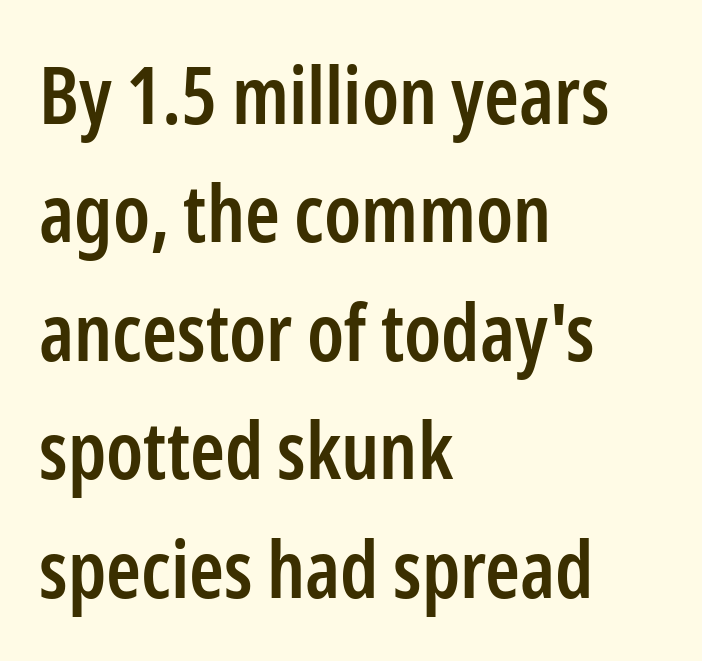
Q: Is the text bold? A: Semi-bold.
Q: Is the text italic (slanted)? A: No, it is upright.
Q: Is the typeface a serif or a sans-serif typeface? A: Sans-serif.
Q: Is the text underlined? A: No.
Q: How is the paragraph aligned? A: Left-aligned.
Q: Is the spacing between letters normal or unusually wide? A: Normal.
Q: Is the spacing between lines tight, normal or loose? A: Normal.
Q: Width (condensed, normal, or wide)? A: Condensed.
Q: Stroke contrast? A: Low.
Q: x-height? A: Medium.
Q: Monospaced? A: No.
